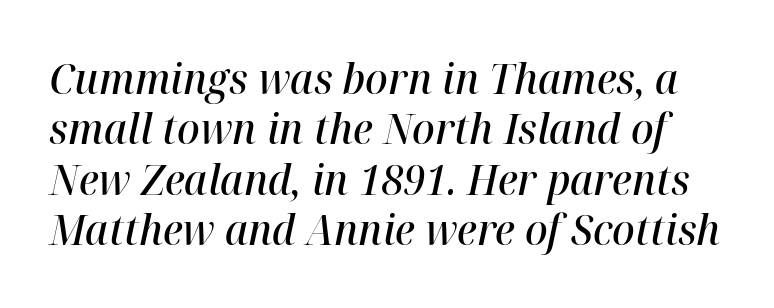
There is no visible air inserted between adjacent glyphs. The space directly below the letters is spotless. Here the designer chose a conventional face with non-uniform glyph widths. Heft: intermediate — a semibold. Posture: slanted.
